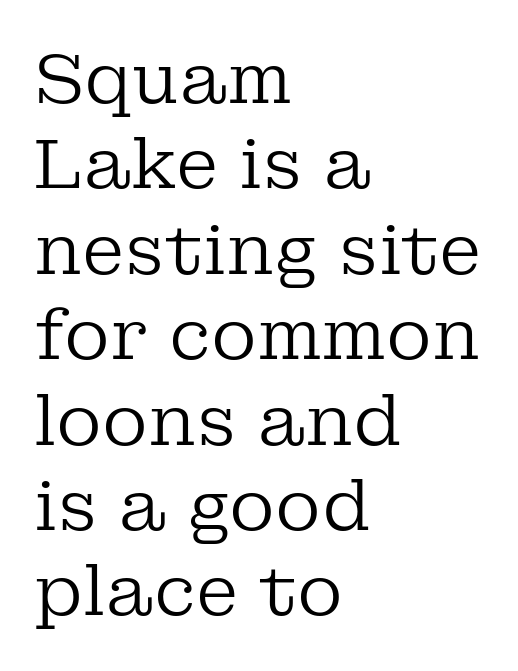
{"serif": "yes", "italic": "no", "bold": "no", "weight": "regular", "width": "normal", "stroke_contrast": "low", "x_height": "medium", "monospaced": "no", "underline": "no", "align": "left", "line_spacing_ratio": 1.22, "letter_spacing": "normal", "letter_spacing_em": 0.0, "glyph_px": 70}
